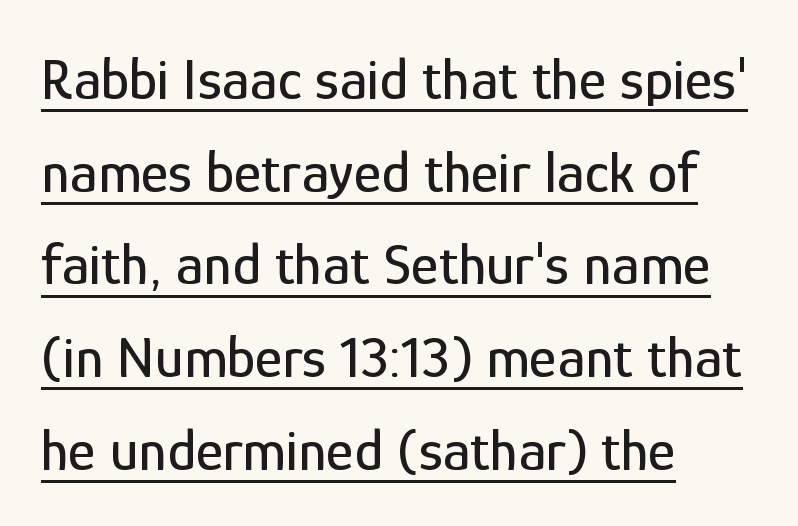
Look at the tracking — it's just the regular setting, nothing added. A classic flush-left, rag-right setting is used for this passage. Spacing verdict: proportional, widths tailored to each character. The designer left line spacing at the default. Rendered with straight, roman letterforms. Is there an underline? Yes — a line sits under the letters.
